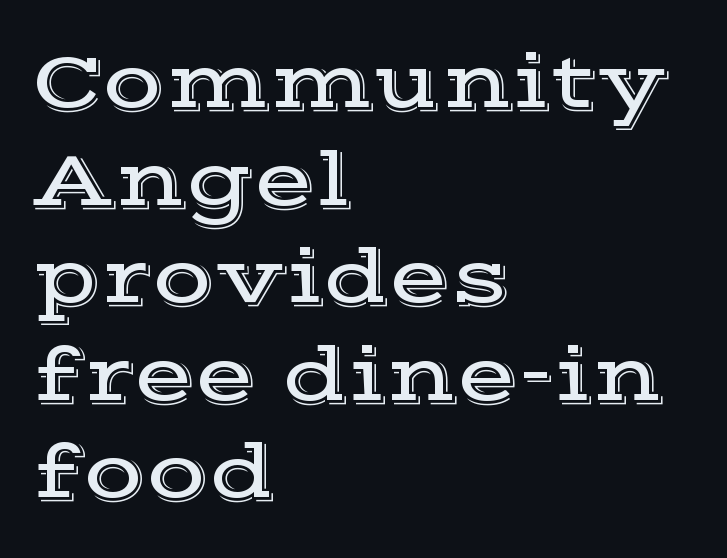
{"serif": "yes", "italic": "no", "width": "wide", "x_height": "medium", "monospaced": "no", "underline": "no", "align": "left", "line_spacing_ratio": 1.22, "letter_spacing": "normal", "letter_spacing_em": 0.0, "glyph_px": 80}
